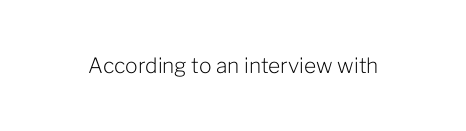
{"italic": "no", "bold": "no", "underline": "no", "letter_spacing": "normal", "letter_spacing_em": 0.0, "glyph_px": 21}
